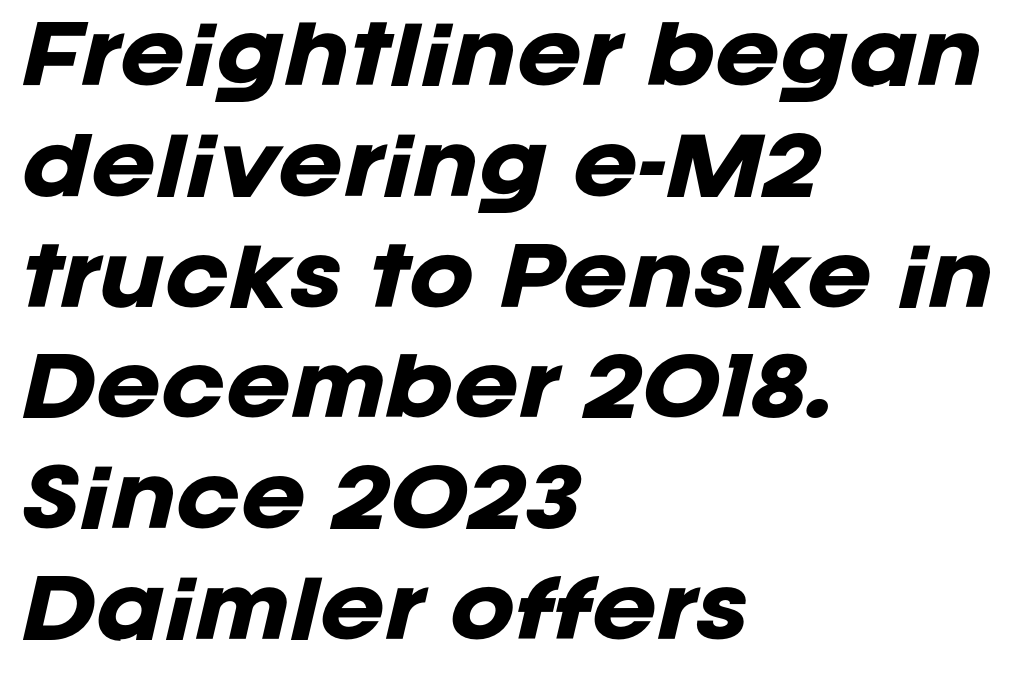
{"italic": "yes", "lean": "right", "slant_degrees": 12, "bold": "yes", "weight": "heavy", "width": "normal", "stroke_contrast": "low", "x_height": "large", "monospaced": "no", "underline": "no", "align": "left", "line_spacing": "normal", "line_spacing_ratio": 1.42, "letter_spacing": "normal", "letter_spacing_em": 0.0, "glyph_px": 78}
